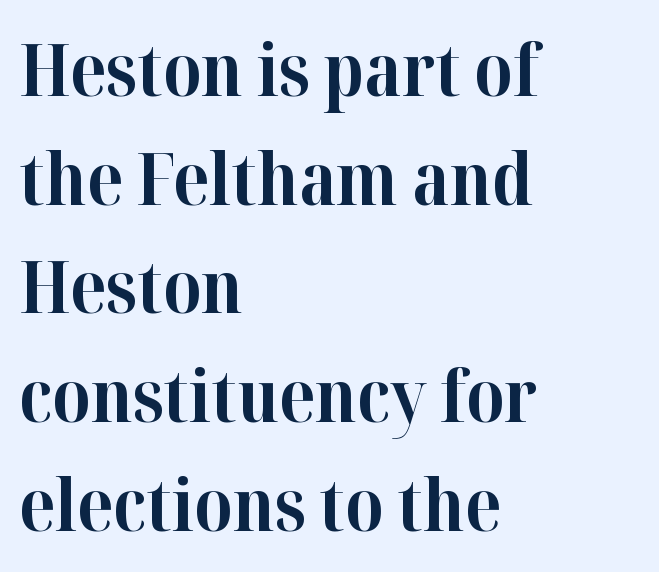
The image shows 72 px bold serif type, upright; set left-aligned, normal line spacing (1.51x), normal letter spacing, not underlined; high stroke contrast and a medium x-height.
